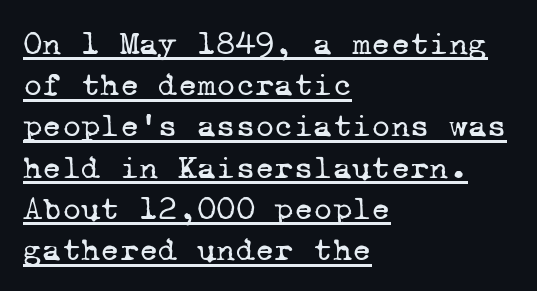
You could call the tracking neutral — neither tight nor loose. Regarding leading, the lines here are spaced in the standard way. The rendering uses typewriter-style spacing with identical character cells. The typesetter has applied underlining to the passage shown. Is this a heavy cut? Hardly; it is regular or lighter. Horizontal alignment here is leftward, the default for most running prose.
